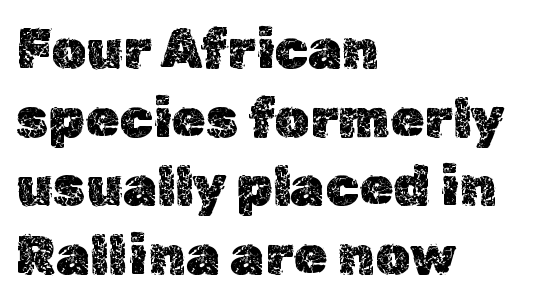
{"italic": "no", "width": "normal", "x_height": "medium", "monospaced": "no", "underline": "no", "align": "left", "line_spacing": "normal", "line_spacing_ratio": 1.25, "letter_spacing": "normal", "letter_spacing_em": 0.0, "glyph_px": 55}
